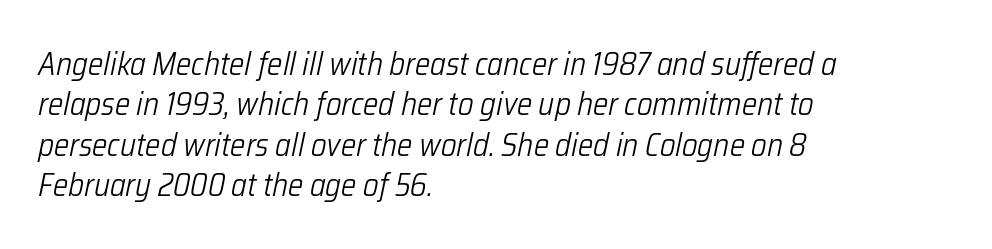
The image shows 32 px light, condensed type, italic (leaning right); set left-aligned, normal line spacing (1.26x), normal letter spacing, not underlined; low stroke contrast and a medium x-height.
